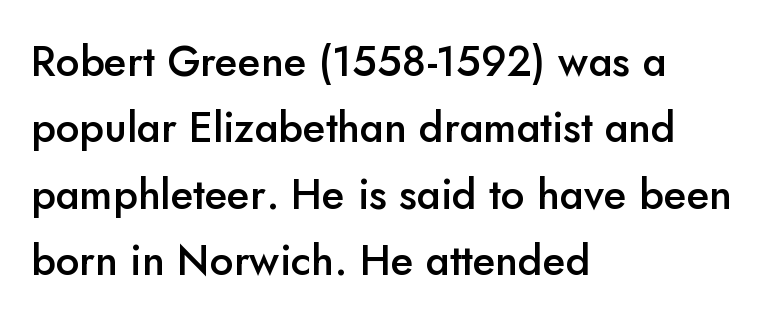
{"serif": "no", "italic": "no", "bold": "semi", "weight": "semibold", "width": "normal", "stroke_contrast": "low", "x_height": "small", "monospaced": "no", "underline": "no", "align": "left", "line_spacing": "normal", "line_spacing_ratio": 1.58, "letter_spacing": "normal", "letter_spacing_em": 0.0, "glyph_px": 42}
